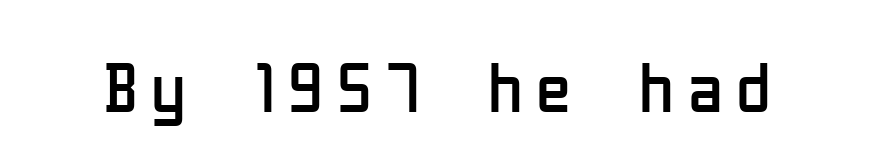
Is this a heavy cut? Hardly; it is regular or lighter. The zone under the glyphs is completely vacant. Check where the strokes stop: nothing finishes them off — pure sans. The letters advance in unequal steps, a hallmark of proportional type. The lettering holds an erect, upright posture throughout.
